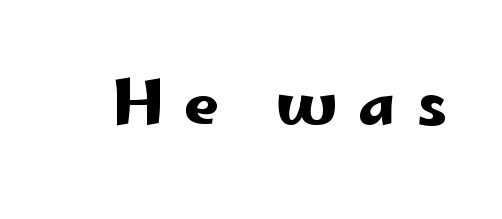
Q: Is the text italic (slanted)? A: No, it is upright.
Q: Is the typeface a serif or a sans-serif typeface? A: Sans-serif.
Q: Is the text underlined? A: No.
Q: Is the spacing between letters normal or unusually wide? A: Unusually wide.
Q: Width (condensed, normal, or wide)? A: Wide.
Q: Stroke contrast? A: Low.
Q: x-height? A: Small.
Q: Monospaced? A: No.
